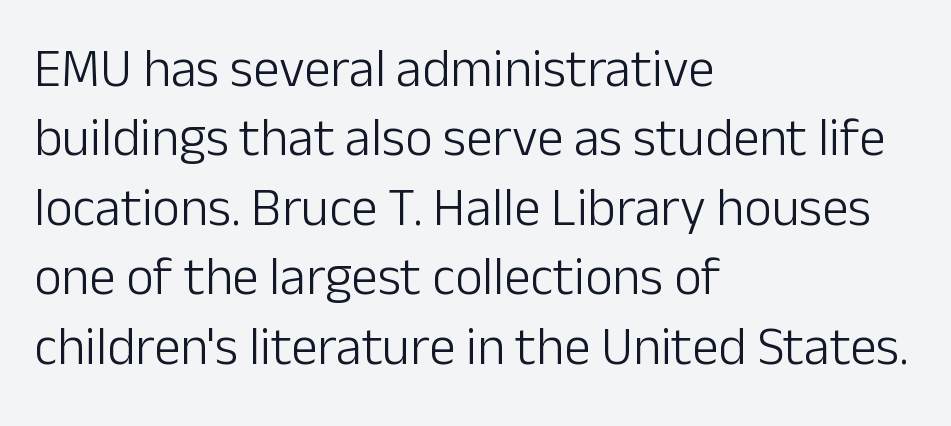
Q: Is the text bold? A: No.
Q: Is the text italic (slanted)? A: No, it is upright.
Q: Is the typeface a serif or a sans-serif typeface? A: Sans-serif.
Q: Is the text underlined? A: No.
Q: How is the paragraph aligned? A: Left-aligned.
Q: Is the spacing between letters normal or unusually wide? A: Normal.
Q: Is the spacing between lines tight, normal or loose? A: Normal.
Q: Width (condensed, normal, or wide)? A: Normal.
Q: Stroke contrast? A: Low.
Q: x-height? A: Medium.
Q: Monospaced? A: No.
